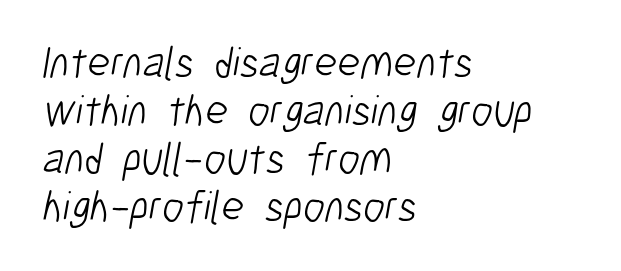
The image shows 44 px light, condensed sans-serif type; set left-aligned, tight line spacing (1.09x), normal letter spacing, not underlined; low stroke contrast and a medium x-height.
